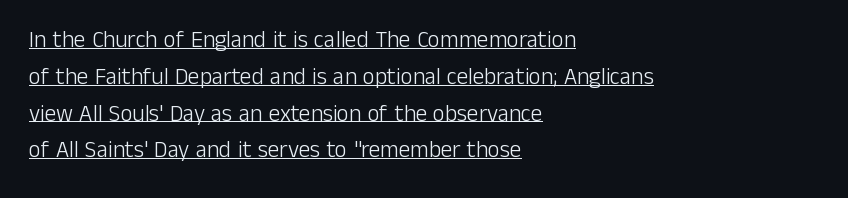
The text block is weighted toward the left margin, trailing off unevenly rightward. The gaps between neighbouring characters are ordinary and unremarkable. Compared with a typical body face, this is equally light or lighter still. The rendering uses the underline text-decoration. Line spacing here is normal.
